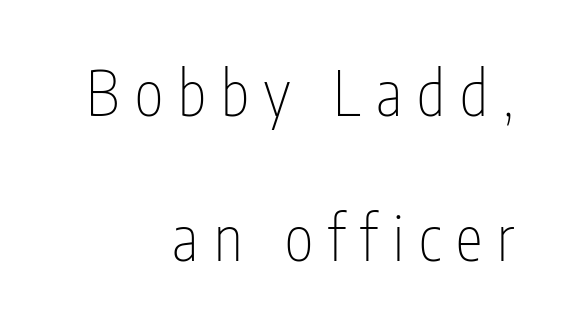
The image shows 61 px thin, condensed sans-serif type, upright; set right-aligned, loose line spacing (2.37x), unusually wide letter spacing (+0.25 em), not underlined; low stroke contrast and a medium x-height.
